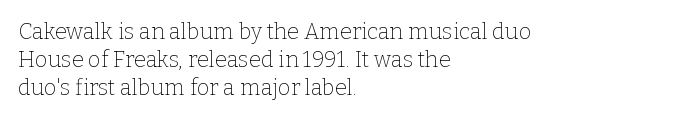
{"italic": "no", "bold": "no", "underline": "no", "align": "left", "line_spacing": "normal", "line_spacing_ratio": 1.27, "letter_spacing": "normal", "letter_spacing_em": 0.0, "glyph_px": 22}
